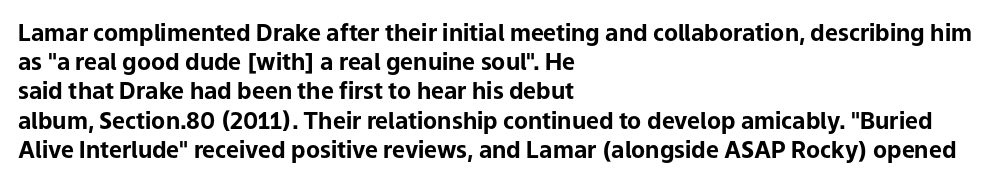
Is the block centered? No — it sits flush against the left margin. Strong, thick strokes mark this as bold type. Plain, unruled lines of type. Nothing unusual about the tracking: characters are spaced as the font intends. When letters stand straight like this, we call the style roman or upright. One glance says typical: line gaps are just what's usual.
